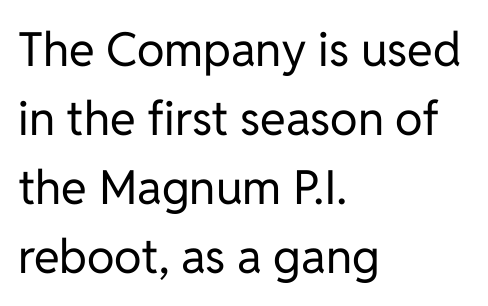
The image shows 47 px regular-weight sans-serif type, upright; set left-aligned, normal line spacing (1.47x), normal letter spacing, not underlined; low stroke contrast and a medium x-height.
